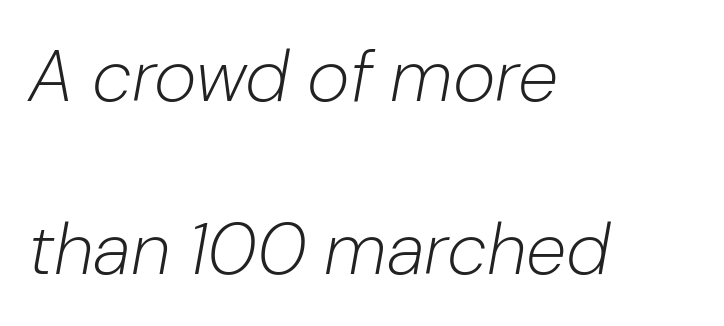
Q: Is the text bold? A: No.
Q: Is the text italic (slanted)? A: Yes, it leans right by about 10 degrees.
Q: Is the text underlined? A: No.
Q: How is the paragraph aligned? A: Left-aligned.
Q: Is the spacing between letters normal or unusually wide? A: Normal.
Q: Is the spacing between lines tight, normal or loose? A: Loose.
Q: Width (condensed, normal, or wide)? A: Normal.
Q: Stroke contrast? A: Low.
Q: x-height? A: Medium.
Q: Monospaced? A: No.
